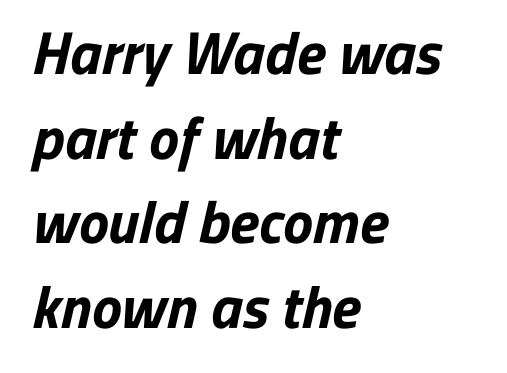
The image shows 60 px bold sans-serif type; set left-aligned, normal line spacing (1.41x), normal letter spacing, not underlined; low stroke contrast and a medium x-height.
